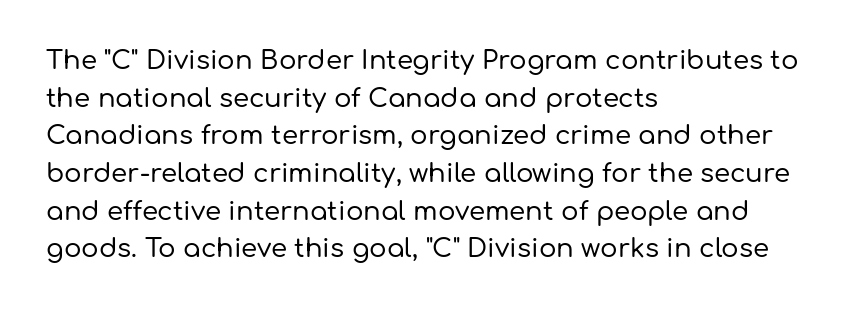
Q: Is the text italic (slanted)? A: No, it is upright.
Q: Is the text underlined? A: No.
Q: How is the paragraph aligned? A: Left-aligned.
Q: Is the spacing between letters normal or unusually wide? A: Normal.
Q: Is the spacing between lines tight, normal or loose? A: Normal.
